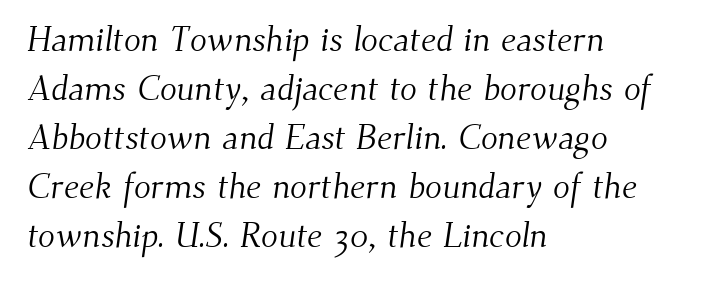
The image shows 35 px light serif type; set left-aligned, normal line spacing (1.4x), normal letter spacing, not underlined; medium stroke contrast and a small x-height.
